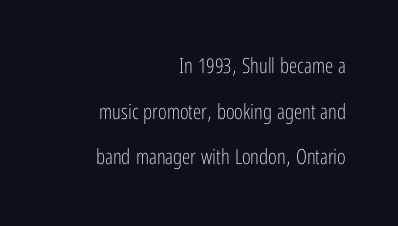
Q: Is the text bold? A: No.
Q: Is the text italic (slanted)? A: No, it is upright.
Q: Is the text underlined? A: No.
Q: How is the paragraph aligned? A: Right-aligned.
Q: Is the spacing between letters normal or unusually wide? A: Normal.
Q: Is the spacing between lines tight, normal or loose? A: Loose.
